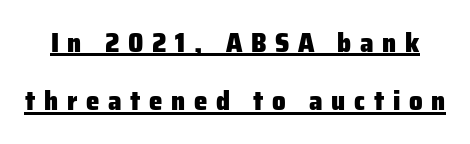
The image shows 27 px bold type, upright; set loose line spacing (2.15x), unusually wide letter spacing (+0.32 em), underlined.
